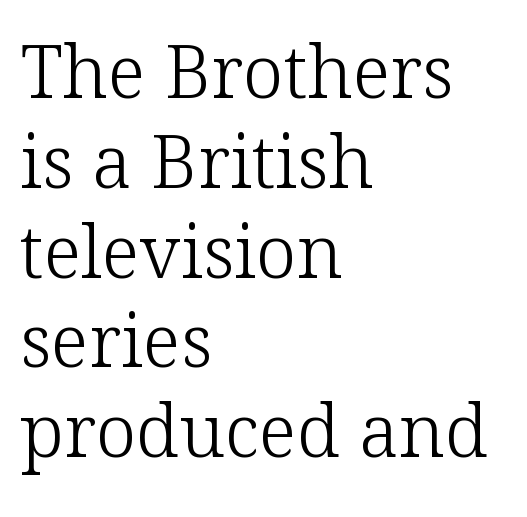
Q: Is the text bold? A: No.
Q: Is the text italic (slanted)? A: No, it is upright.
Q: Is the typeface a serif or a sans-serif typeface? A: Serif.
Q: Is the text underlined? A: No.
Q: How is the paragraph aligned? A: Left-aligned.
Q: Is the spacing between letters normal or unusually wide? A: Normal.
Q: Width (condensed, normal, or wide)? A: Normal.
Q: Stroke contrast? A: Low.
Q: x-height? A: Medium.
Q: Monospaced? A: No.
